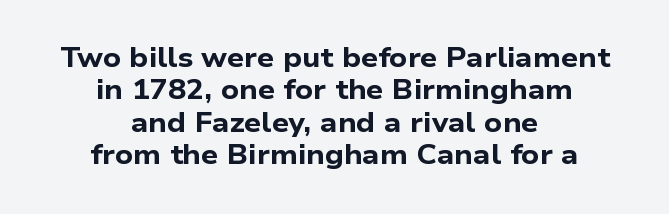
{"bold": "yes", "underline": "no", "align": "center", "line_spacing_ratio": 1.2, "letter_spacing": "normal", "letter_spacing_em": 0.0, "glyph_px": 27}
